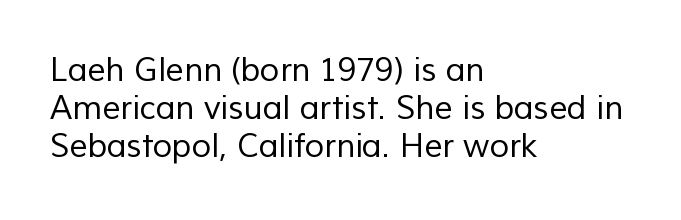
I'd call this a sans setting — the letters go barefoot. Stroke thickness stays within the range of a standard reading face or lighter. This sample has the flowing, uneven cadence of proportional lettering. A clean baseline with only descenders dipping below it.
